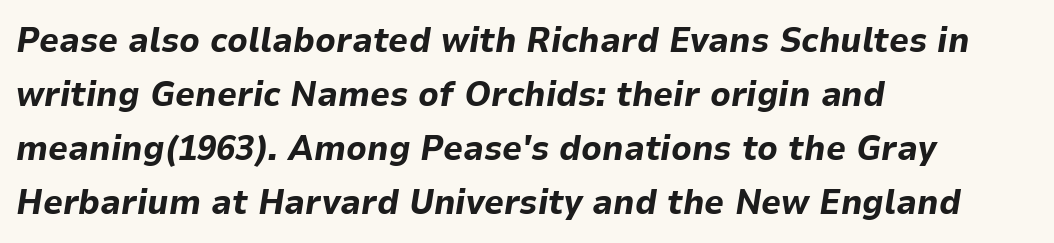
The image shows 35 px bold type, italic (leaning right); set left-aligned, normal line spacing (1.54x), normal letter spacing, not underlined; low stroke contrast and a medium x-height.
